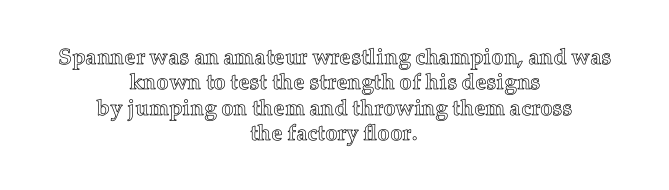
Q: Is the text italic (slanted)? A: No, it is upright.
Q: Is the text underlined? A: No.
Q: How is the paragraph aligned? A: Centered.
Q: Is the spacing between letters normal or unusually wide? A: Normal.
Q: Is the spacing between lines tight, normal or loose? A: Tight.
